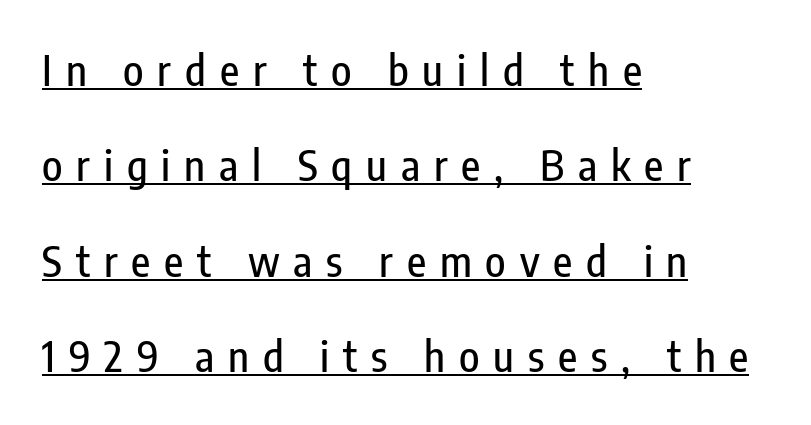
The image shows 42 px condensed sans-serif type, upright; set left-aligned, loose line spacing (2.27x), unusually wide letter spacing (+0.33 em), underlined; low stroke contrast and a medium x-height.
